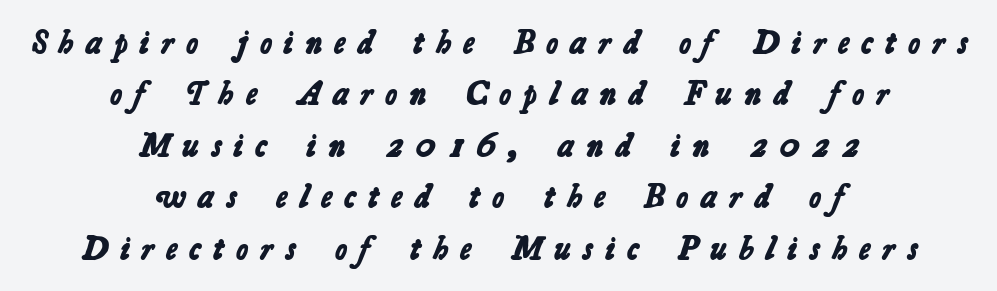
The image shows 33 px bold sans-serif type; set centered, normal line spacing (1.56x), unusually wide letter spacing (+0.37 em), not underlined; low stroke contrast and a medium x-height.
